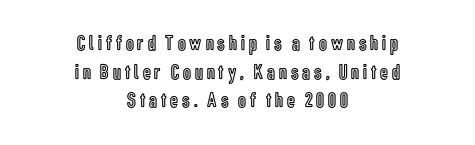
{"italic": "no", "underline": "no", "align": "center", "line_spacing": "normal", "line_spacing_ratio": 1.3, "glyph_px": 22}
